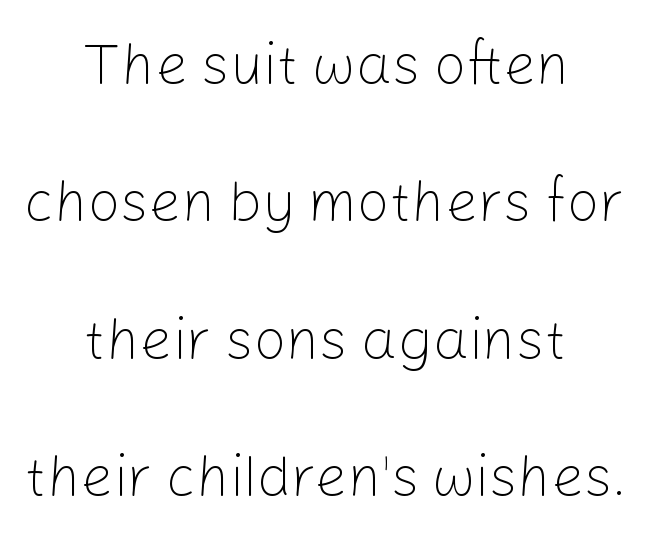
Q: Is the text bold? A: No.
Q: Is the text italic (slanted)? A: No, it is upright.
Q: Is the typeface a serif or a sans-serif typeface? A: Sans-serif.
Q: Is the text underlined? A: No.
Q: How is the paragraph aligned? A: Centered.
Q: Is the spacing between letters normal or unusually wide? A: Normal.
Q: Is the spacing between lines tight, normal or loose? A: Loose.
Q: Width (condensed, normal, or wide)? A: Normal.
Q: Stroke contrast? A: Low.
Q: x-height? A: Medium.
Q: Monospaced? A: No.
